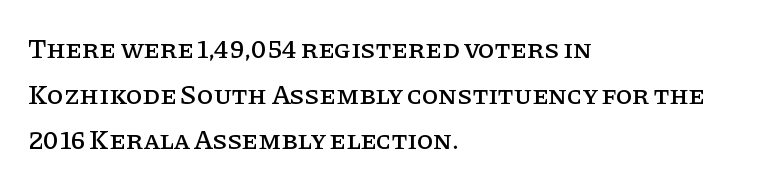
No italicization has been applied; the sample stays upright. In CSS terms this would be text-align: left. No extra tracking has been applied to these lines. The zone under the glyphs is completely vacant. Leading: standard.
